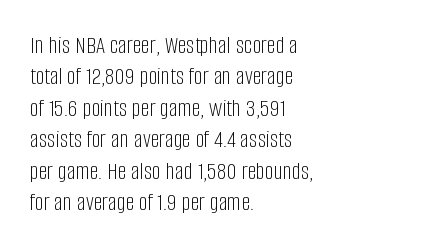
{"italic": "no", "bold": "no", "underline": "no", "align": "left", "line_spacing": "normal", "line_spacing_ratio": 1.26, "letter_spacing": "normal", "letter_spacing_em": 0.0, "glyph_px": 25}
